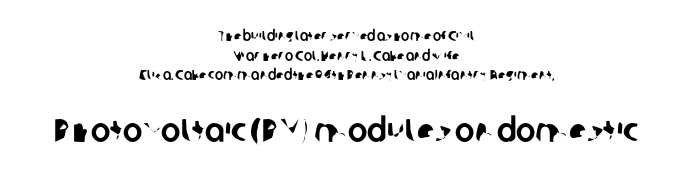
Q: Is the typeface a serif or a sans-serif typeface? A: Sans-serif.
Q: Is the text underlined? A: No.
Q: How is the paragraph aligned? A: Centered.
Q: Is the spacing between letters normal or unusually wide? A: Normal.
Q: Is the spacing between lines tight, normal or loose? A: Normal.
Q: Which block of text is set in a larger size, the first (top) or the second (bottom)? A: The second (bottom) one.
Q: Width (condensed, normal, or wide)? A: Normal.
Q: Stroke contrast? A: Low.
Q: x-height? A: Medium.
Q: Monospaced? A: No.
